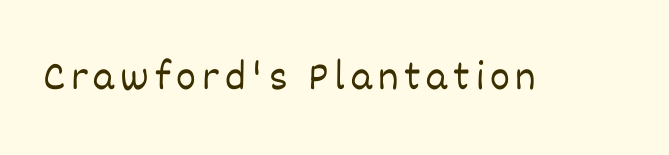
No letter is thick-stroked: the sample isn't bold. Here the designer chose a conventional face with non-uniform glyph widths. Descenders hang freely into open space. Italic? Not at all — the glyphs are vertical.
